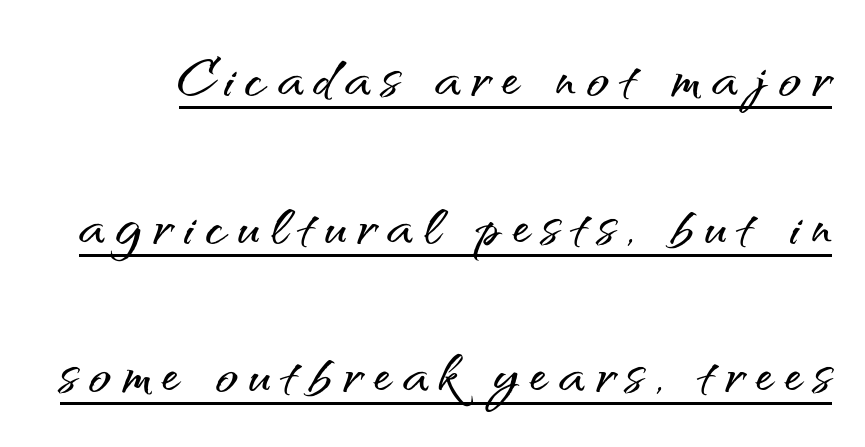
Students, observe: this is what heavily led, spacious text looks like. Proportional: the letters do not fall into vertical columns. Check where the strokes stop: nothing finishes them off — pure sans.
